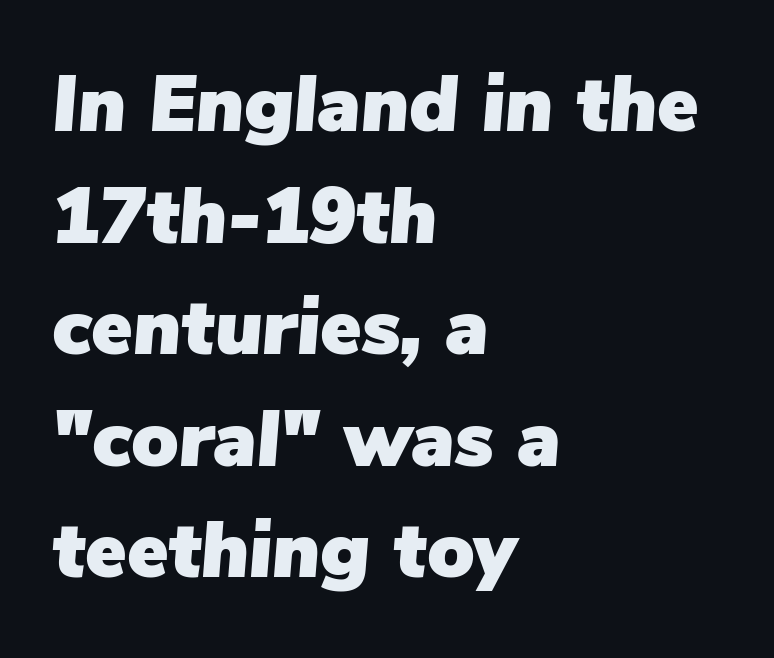
Q: Is the text italic (slanted)? A: Yes, it leans right by about 5 degrees.
Q: Is the text underlined? A: No.
Q: How is the paragraph aligned? A: Left-aligned.
Q: Is the spacing between letters normal or unusually wide? A: Normal.
Q: Is the spacing between lines tight, normal or loose? A: Normal.
Q: Width (condensed, normal, or wide)? A: Normal.
Q: Stroke contrast? A: Low.
Q: x-height? A: Medium.
Q: Monospaced? A: No.
